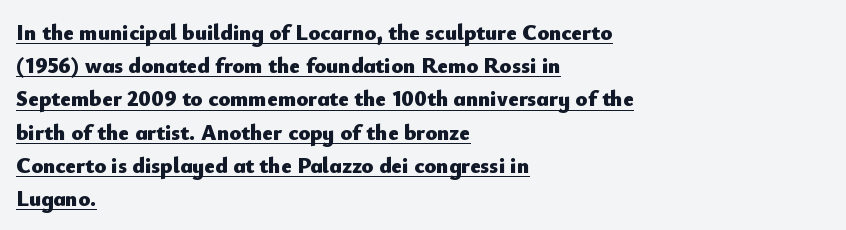
{"italic": "no", "bold": "yes", "underline": "yes", "align": "left", "line_spacing": "normal", "line_spacing_ratio": 1.51, "letter_spacing": "normal", "letter_spacing_em": 0.0, "glyph_px": 22}
